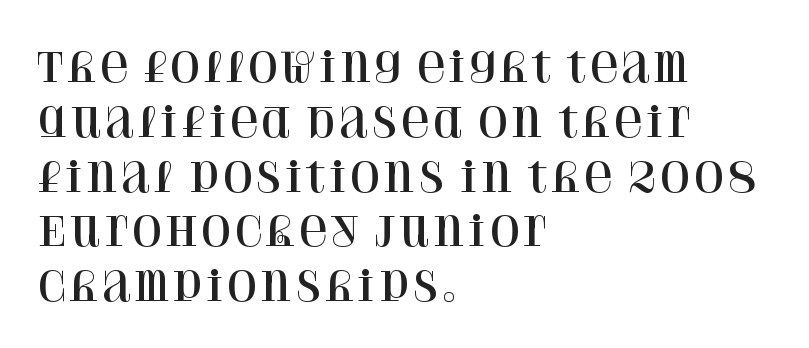
The gaps between neighbouring characters are ordinary and unremarkable. Regarding serifs, this sample has them. A bare baseline throughout the passage. Does the copy run flush right? No — it runs flush left.
